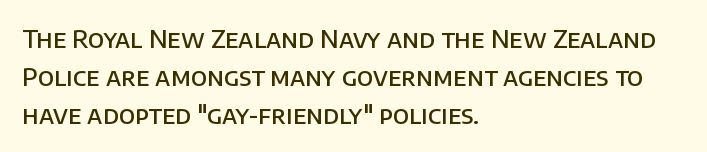
The image shows 25 px text type, upright; set left-aligned, normal line spacing (1.52x), normal letter spacing, not underlined.
